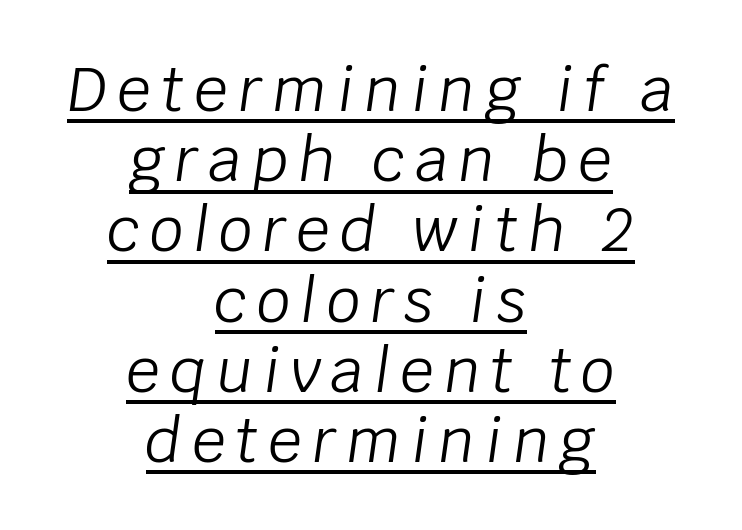
The image shows 60 px light type, italic (leaning right); set centered, line spacing 1.17x, underlined; low stroke contrast and a large x-height.
